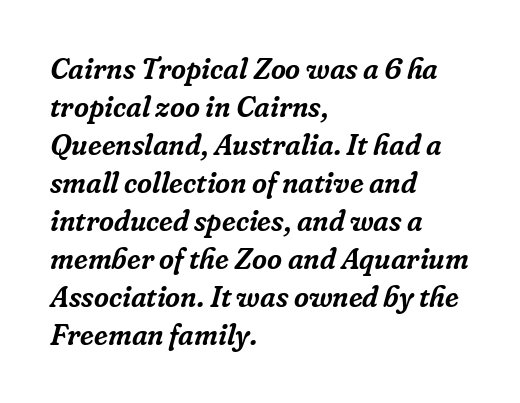
Q: Is the text italic (slanted)? A: Yes, it leans right by about 16 degrees.
Q: Is the typeface a serif or a sans-serif typeface? A: Serif.
Q: Is the text underlined? A: No.
Q: How is the paragraph aligned? A: Left-aligned.
Q: Is the spacing between letters normal or unusually wide? A: Normal.
Q: Is the spacing between lines tight, normal or loose? A: Normal.
Q: Width (condensed, normal, or wide)? A: Normal.
Q: Stroke contrast? A: Low.
Q: x-height? A: Medium.
Q: Monospaced? A: No.
